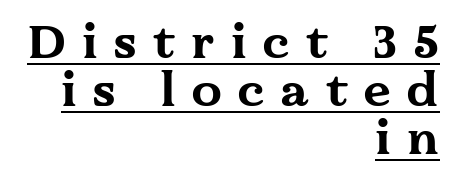
Q: Is the text bold? A: Yes.
Q: Is the text italic (slanted)? A: No, it is upright.
Q: Is the typeface a serif or a sans-serif typeface? A: Serif.
Q: Is the text underlined? A: Yes.
Q: How is the paragraph aligned? A: Right-aligned.
Q: Is the spacing between letters normal or unusually wide? A: Unusually wide.
Q: Is the spacing between lines tight, normal or loose? A: Tight.
Q: Width (condensed, normal, or wide)? A: Wide.
Q: Stroke contrast? A: Medium.
Q: x-height? A: Medium.
Q: Monospaced? A: No.
